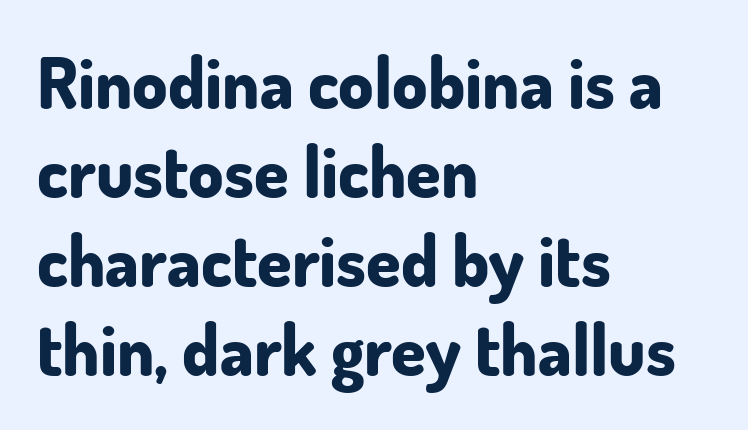
Q: Is the text bold? A: Yes.
Q: Is the text italic (slanted)? A: No, it is upright.
Q: Is the typeface a serif or a sans-serif typeface? A: Sans-serif.
Q: Is the text underlined? A: No.
Q: How is the paragraph aligned? A: Left-aligned.
Q: Is the spacing between letters normal or unusually wide? A: Normal.
Q: Is the spacing between lines tight, normal or loose? A: Normal.
Q: Width (condensed, normal, or wide)? A: Normal.
Q: Stroke contrast? A: Low.
Q: x-height? A: Small.
Q: Monospaced? A: No.
